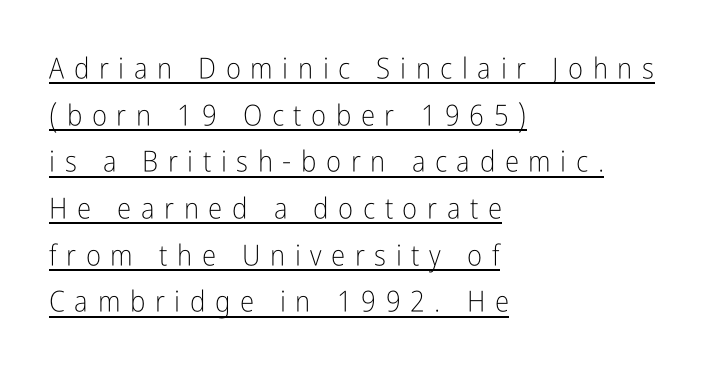
This is not heavy type; no bold has been used. If you drew a line through each stem, it would be perfectly vertical. Students, observe: this is what conventionally led text looks like. Caption: lettering with a line underneath. You could only call the tracking loose — the letters float apart.
